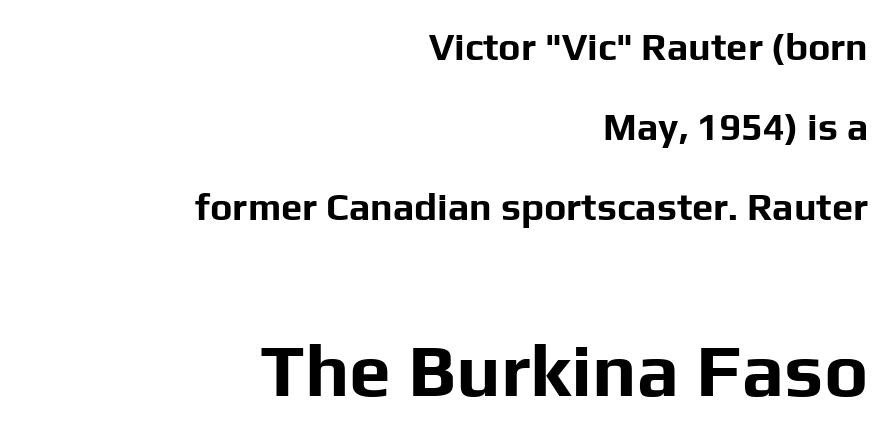
The image shows 75 px bold sans-serif type, upright; set right-aligned, loose line spacing (2.11x), normal letter spacing, not underlined; the second (bottom) block is 1.97x larger; low stroke contrast and a medium x-height.
